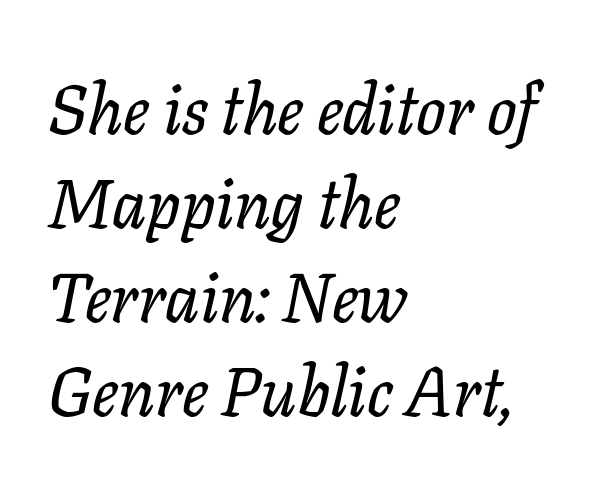
{"serif": "yes", "italic": "yes", "lean": "right", "slant_degrees": 11, "width": "normal", "stroke_contrast": "low", "x_height": "medium", "monospaced": "no", "underline": "no", "align": "left", "line_spacing": "normal", "line_spacing_ratio": 1.36, "letter_spacing": "normal", "letter_spacing_em": 0.0, "glyph_px": 69}
